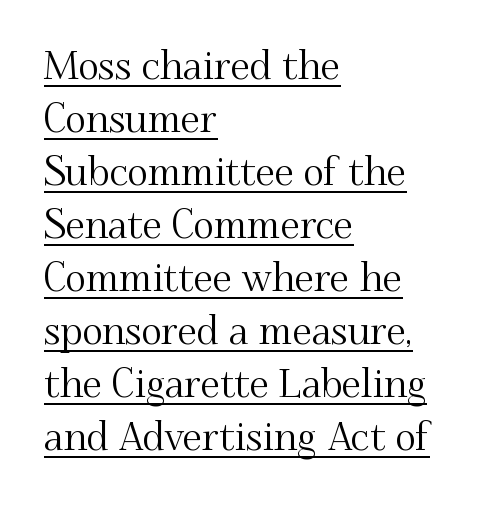
{"serif": "yes", "italic": "no", "width": "normal", "stroke_contrast": "medium", "x_height": "small", "monospaced": "no", "underline": "yes", "align": "left", "line_spacing": "normal", "line_spacing_ratio": 1.36, "letter_spacing": "normal", "letter_spacing_em": 0.0, "glyph_px": 39}
